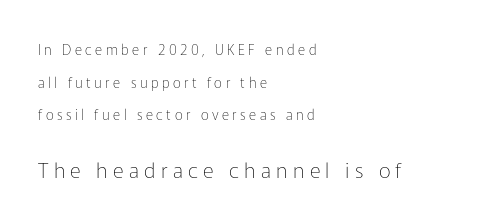
{"italic": "no", "bold": "no", "underline": "no", "align": "left", "line_spacing": "loose", "line_spacing_ratio": 2.33, "letter_spacing": "wide", "letter_spacing_em": 0.25, "larger_block": "second", "size_ratio": 1.5, "glyph_px": 21}
